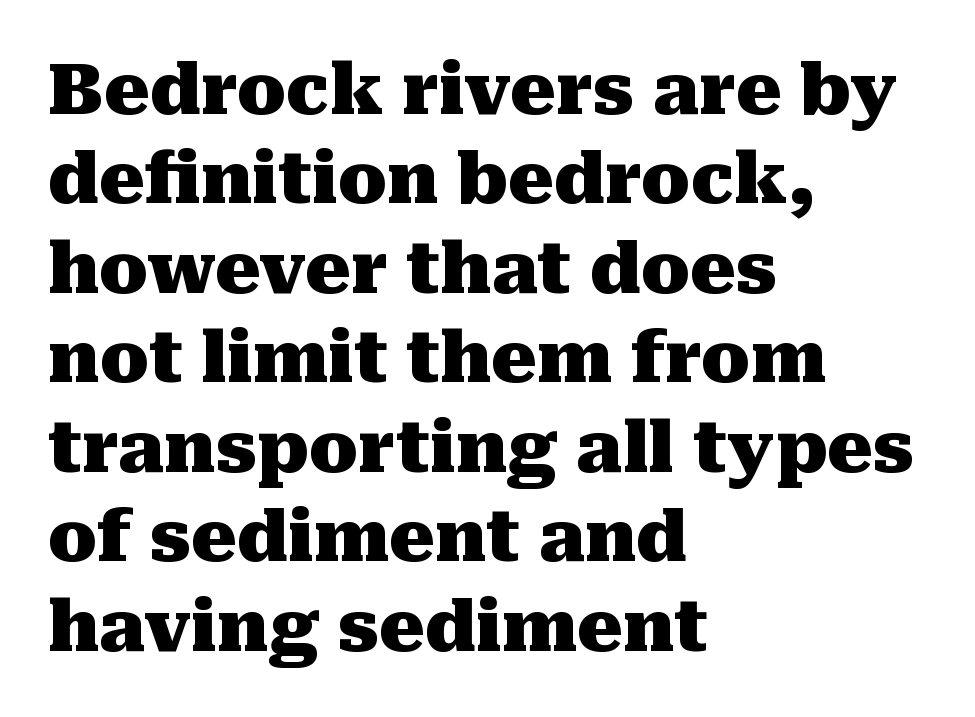
The image shows 71 px heavy serif type, upright; set left-aligned, normal line spacing (1.26x), normal letter spacing, not underlined; medium stroke contrast and a medium x-height.
